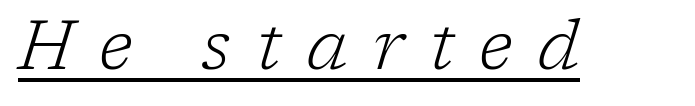
Q: Is the text bold? A: No.
Q: Is the text italic (slanted)? A: Yes, it leans right by about 17 degrees.
Q: Is the typeface a serif or a sans-serif typeface? A: Serif.
Q: Is the text underlined? A: Yes.
Q: Is the spacing between letters normal or unusually wide? A: Unusually wide.
Q: Width (condensed, normal, or wide)? A: Normal.
Q: Stroke contrast? A: Low.
Q: x-height? A: Medium.
Q: Monospaced? A: No.
